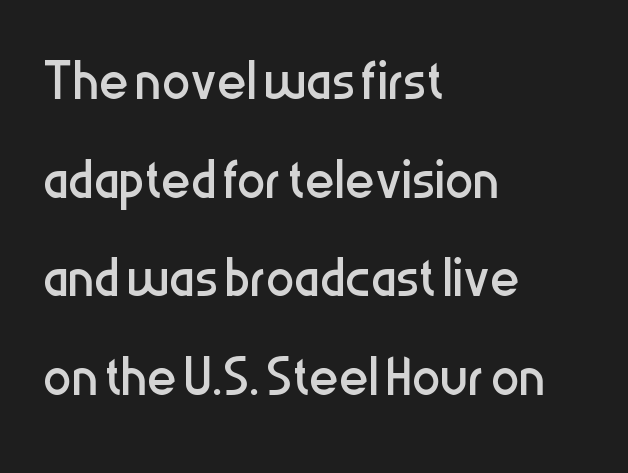
The image shows 71 px regular-weight, condensed sans-serif type, upright; set left-aligned, normal line spacing (1.39x), normal letter spacing, not underlined; low stroke contrast and a medium x-height.
